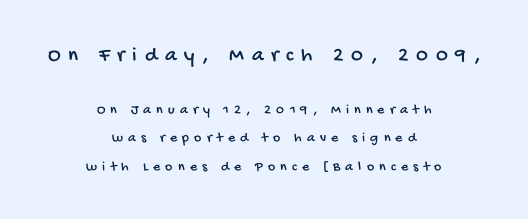
The space between consecutive lines is lavish. A student would call this center alignment; a typographer would say set centered. There is plenty of visible air inserted between adjacent glyphs. Just letters on the line, the space beneath them empty. Two sizes are in play, and the larger belongs to the first block.
